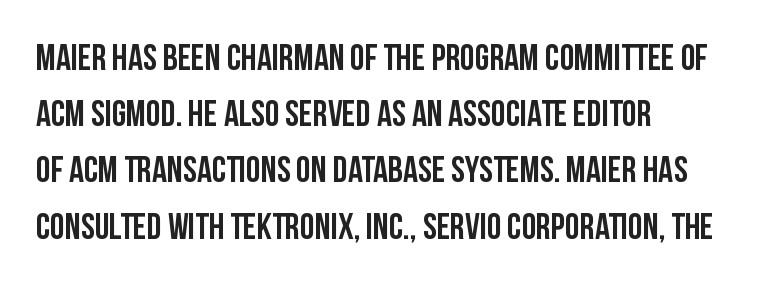
A student would call this left alignment; a typographer would say flush left, rag right. The type sits square on the baseline with zero lean. This sample uses a sans-serif face. The line texture is even and compact thanks to regular tracking. The words here are not underlined. Compared with typical paragraphs, the rows here are spaced about the same.
